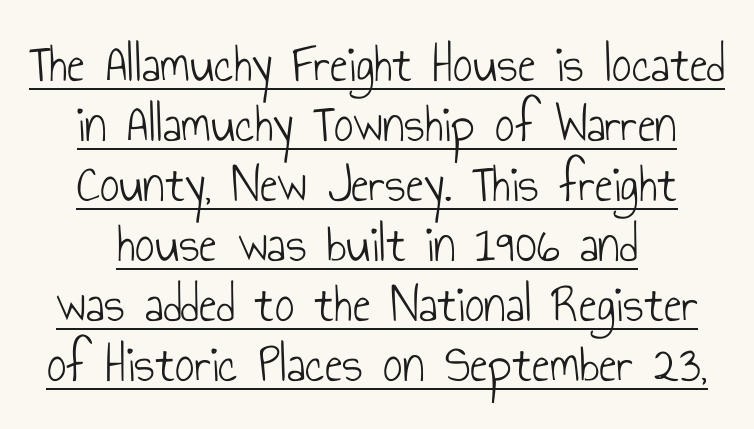
{"serif": "no", "italic": "no", "bold": "no", "weight": "light", "width": "condensed", "stroke_contrast": "low", "x_height": "small", "monospaced": "no", "underline": "yes", "line_spacing": "tight", "line_spacing_ratio": 1.11, "letter_spacing": "normal", "letter_spacing_em": 0.0, "glyph_px": 54}
